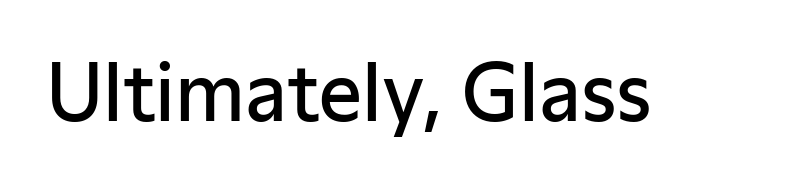
Spacing verdict: proportional, widths tailored to each character. A roman cut, with each character standing at attention. I'd describe the lettering as semibold — firm but not a full bold. In terms of letterspacing, this is plain default setting.
